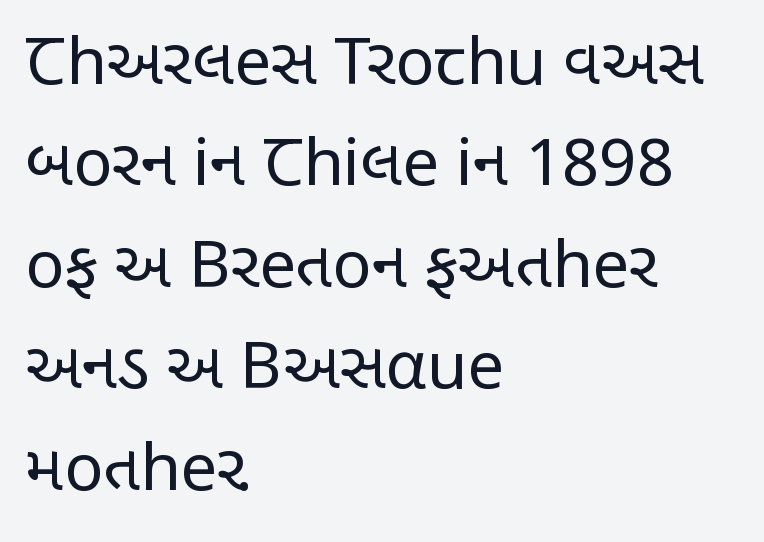
Q: Is the text bold? A: No.
Q: Is the text italic (slanted)? A: No, it is upright.
Q: Is the typeface a serif or a sans-serif typeface? A: Sans-serif.
Q: Is the text underlined? A: No.
Q: How is the paragraph aligned? A: Left-aligned.
Q: Is the spacing between letters normal or unusually wide? A: Normal.
Q: Is the spacing between lines tight, normal or loose? A: Normal.
Q: Width (condensed, normal, or wide)? A: Condensed.
Q: Stroke contrast? A: Low.
Q: x-height? A: Large.
Q: Monospaced? A: No.
